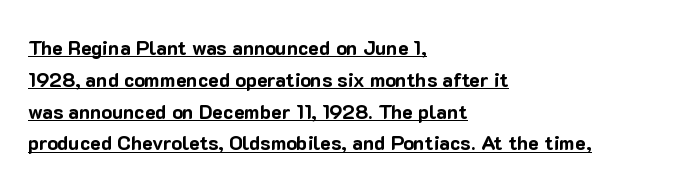
Q: Is the text bold? A: Yes.
Q: Is the text italic (slanted)? A: No, it is upright.
Q: Is the text underlined? A: Yes.
Q: How is the paragraph aligned? A: Left-aligned.
Q: Is the spacing between letters normal or unusually wide? A: Normal.
Q: Is the spacing between lines tight, normal or loose? A: Normal.
